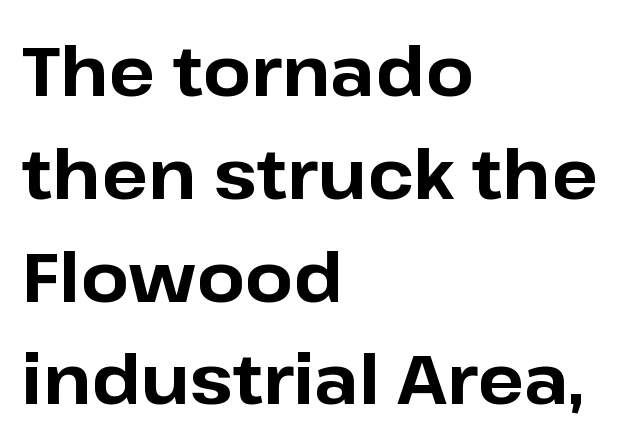
Is the block centered? No — it sits flush against the left margin. Words float on clear page, feet unadorned. The passage shown is emphatically bold. Notice how the stems are strictly vertical — no italics here. A typesetter would call this proportional, since set widths differ per character. Vertical spacing — default.
